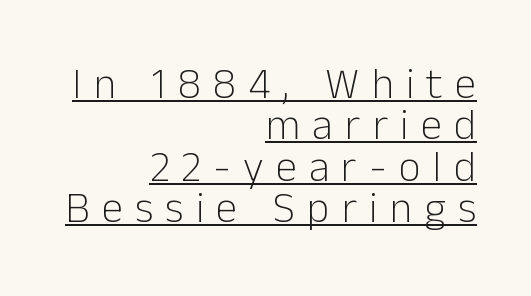
The image shows 43 px light sans-serif type, upright; set right-aligned, tight line spacing (0.96x), unusually wide letter spacing (+0.28 em), underlined; low stroke contrast and a medium x-height.
